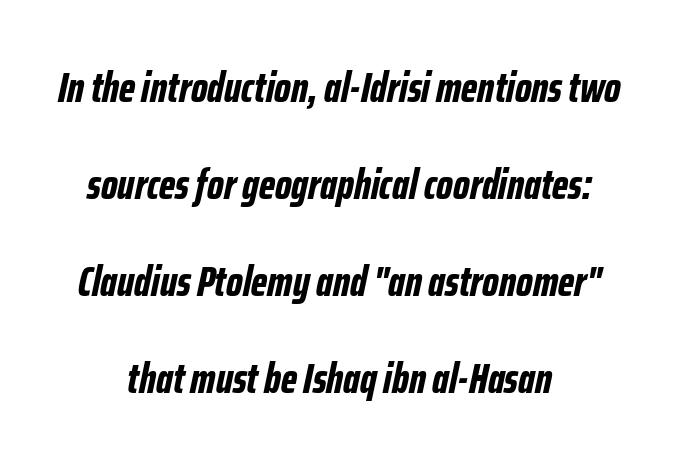
Q: Is the text bold? A: Yes.
Q: Is the text italic (slanted)? A: Yes, it leans right by about 12 degrees.
Q: Is the text underlined? A: No.
Q: How is the paragraph aligned? A: Centered.
Q: Is the spacing between letters normal or unusually wide? A: Normal.
Q: Is the spacing between lines tight, normal or loose? A: Loose.
Q: Width (condensed, normal, or wide)? A: Condensed.
Q: Stroke contrast? A: Low.
Q: x-height? A: Medium.
Q: Monospaced? A: No.
